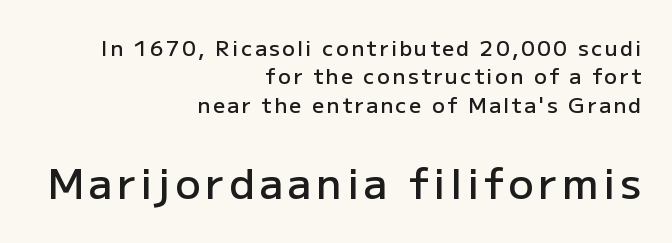
The image shows 42 px semibold sans-serif type, upright; set right-aligned, normal line spacing (1.35x), not underlined; the second (bottom) block is 2.0x larger; low stroke contrast and a medium x-height.
